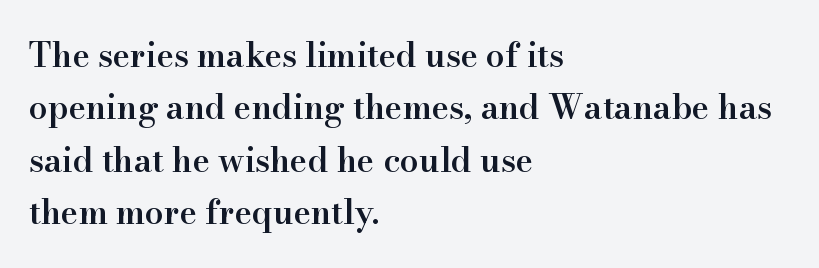
{"serif": "yes", "italic": "no", "bold": "semi", "weight": "semibold", "width": "normal", "stroke_contrast": "high", "x_height": "small", "monospaced": "no", "underline": "no", "align": "left", "line_spacing": "normal", "line_spacing_ratio": 1.59, "letter_spacing": "normal", "letter_spacing_em": 0.0, "glyph_px": 33}
